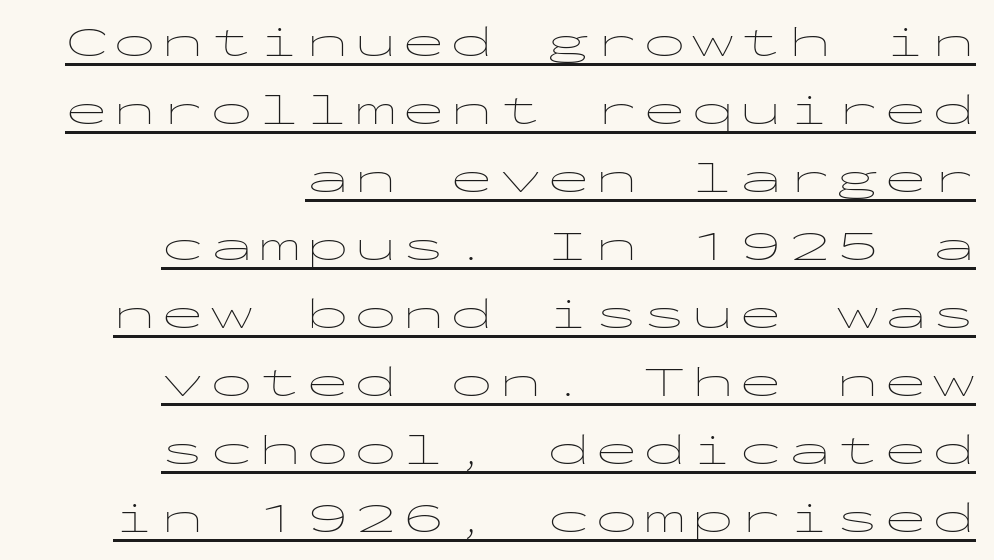
{"serif": "no", "italic": "no", "bold": "no", "weight": "thin", "width": "wide", "stroke_contrast": "low", "x_height": "medium", "monospaced": "yes", "underline": "yes", "line_spacing": "normal", "line_spacing_ratio": 1.58, "glyph_px": 43}
